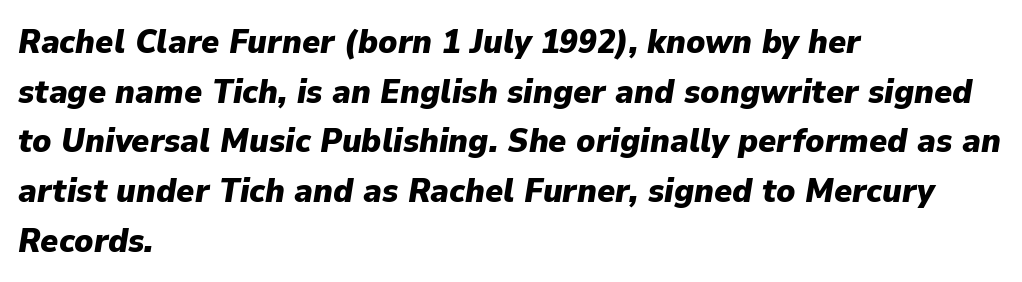
Q: Is the text bold? A: Yes.
Q: Is the text italic (slanted)? A: Yes, it leans right by about 9 degrees.
Q: Is the text underlined? A: No.
Q: How is the paragraph aligned? A: Left-aligned.
Q: Is the spacing between letters normal or unusually wide? A: Normal.
Q: Is the spacing between lines tight, normal or loose? A: Normal.
Q: Width (condensed, normal, or wide)? A: Normal.
Q: Stroke contrast? A: Low.
Q: x-height? A: Medium.
Q: Monospaced? A: No.
